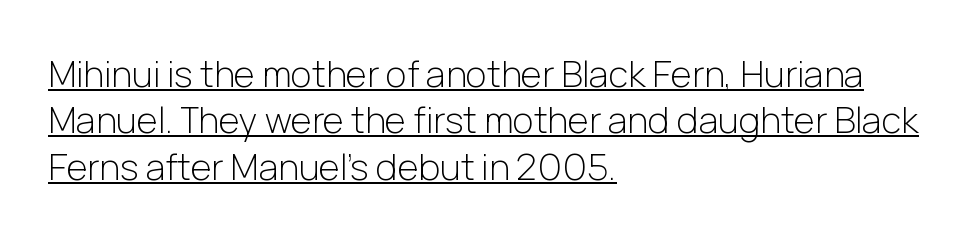
The image shows 36 px light sans-serif type, upright; set left-aligned, normal line spacing (1.29x), normal letter spacing, underlined; low stroke contrast and a medium x-height.
